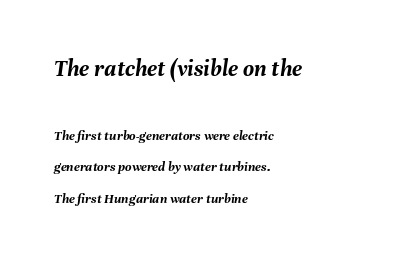
The image shows 24 px bold type, italic (leaning right); set left-aligned, loose line spacing (2.24x), normal letter spacing, not underlined; the first (top) block is 1.71x larger.
